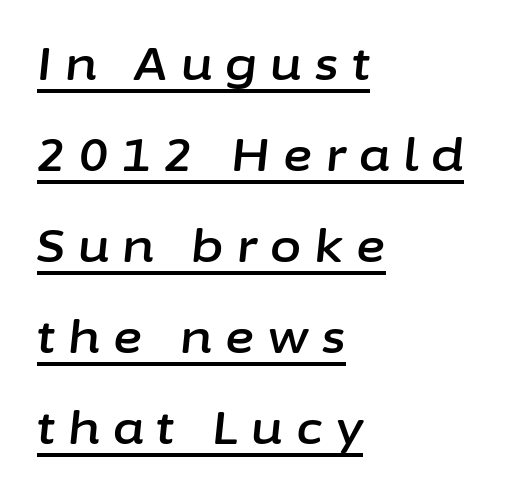
{"italic": "yes", "lean": "right", "slant_degrees": 6, "width": "normal", "stroke_contrast": "low", "x_height": "medium", "monospaced": "no", "underline": "yes", "align": "left", "line_spacing": "loose", "line_spacing_ratio": 2.02, "letter_spacing": "wide", "letter_spacing_em": 0.3, "glyph_px": 45}
